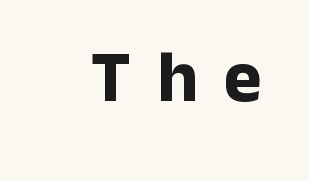
{"serif": "no", "italic": "no", "bold": "yes", "weight": "bold", "width": "normal", "stroke_contrast": "low", "x_height": "medium", "monospaced": "no", "underline": "no", "letter_spacing": "wide", "letter_spacing_em": 0.36, "glyph_px": 72}
